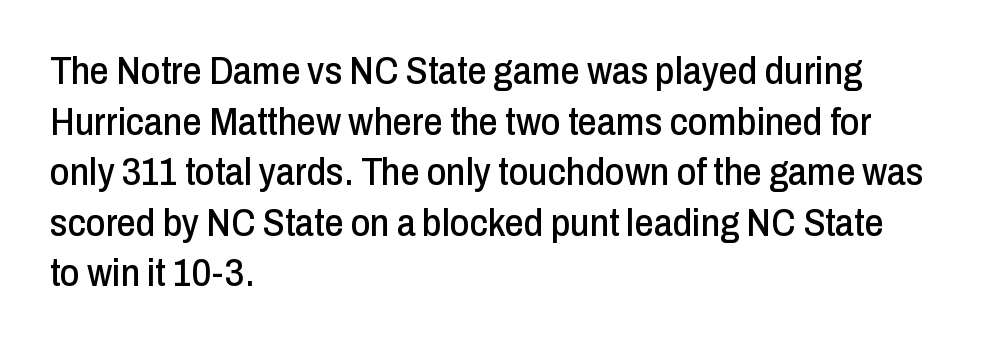
The image shows 38 px condensed sans-serif type, upright; set left-aligned, normal line spacing (1.33x), normal letter spacing, not underlined; low stroke contrast and a medium x-height.
